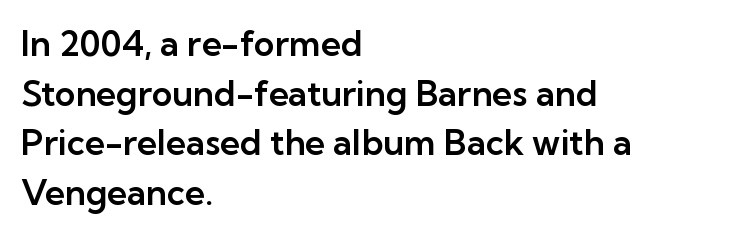
Whoever set this chose a conventional vertical rhythm. Spacing verdict: proportional, widths tailored to each character. Teacher's note: observe the even left margin — that is flush-left alignment. This sample uses a sans-serif face. The gaps between neighbouring characters are ordinary and unremarkable. The gap between lines stays unmarked.
